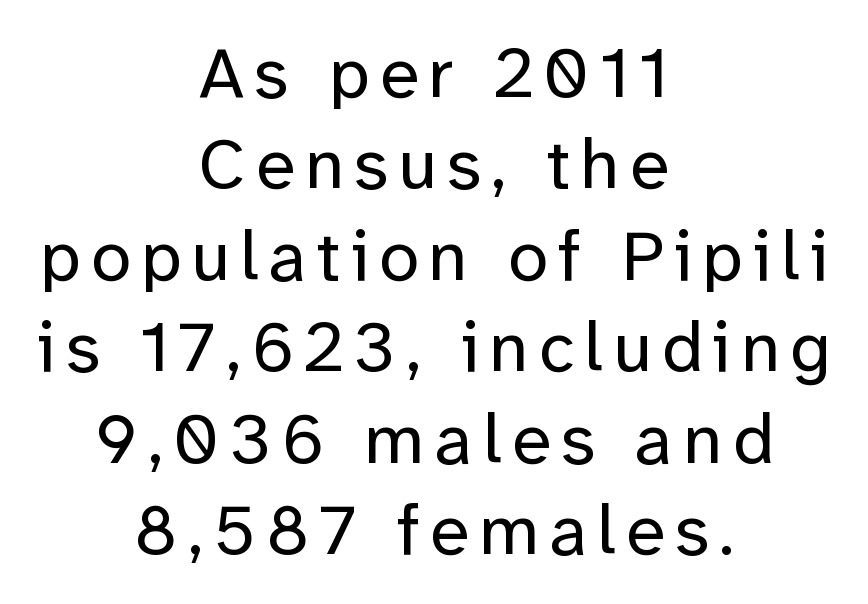
The image shows 72 px regular-weight sans-serif type, upright; set centered, normal line spacing (1.27x), not underlined; low stroke contrast and a medium x-height.
